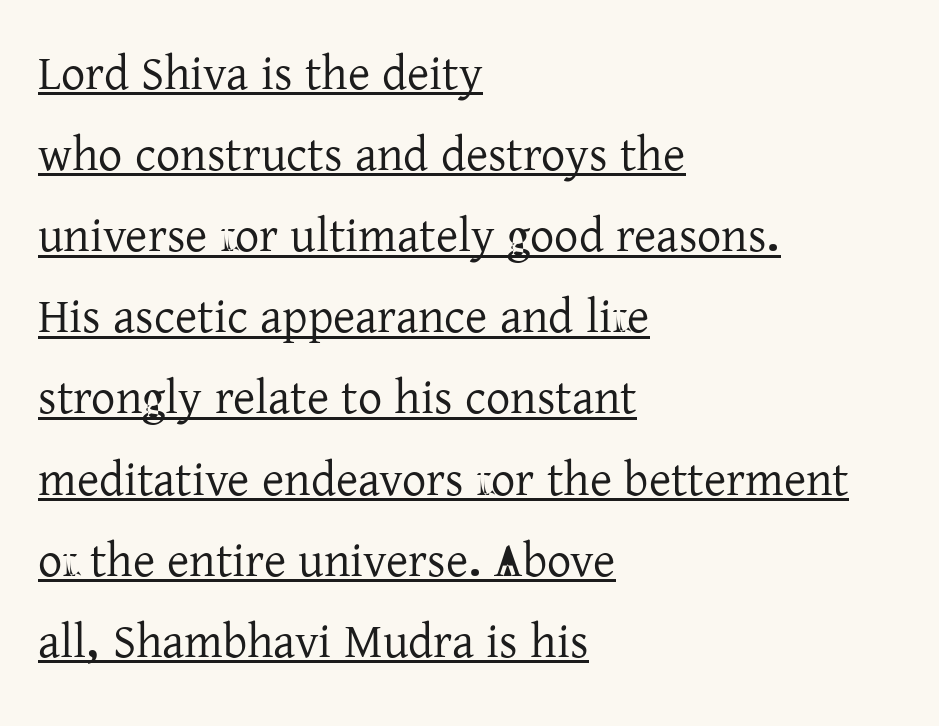
{"serif": "yes", "italic": "no", "width": "normal", "stroke_contrast": "low", "x_height": "medium", "monospaced": "no", "underline": "yes", "align": "left", "line_spacing": "normal", "line_spacing_ratio": 1.69, "letter_spacing": "normal", "letter_spacing_em": 0.0, "glyph_px": 48}
